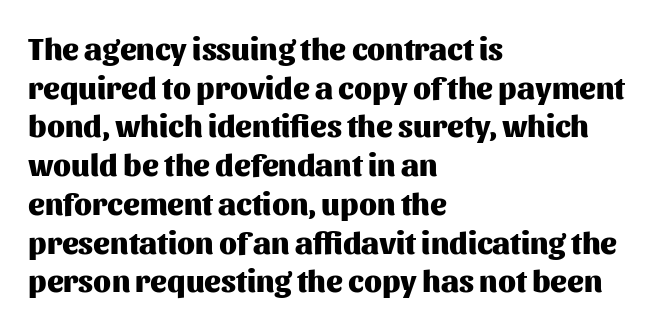
The image shows 31 px heavy sans-serif type, upright; set left-aligned, normal line spacing (1.25x), normal letter spacing, not underlined; medium stroke contrast and a medium x-height.
